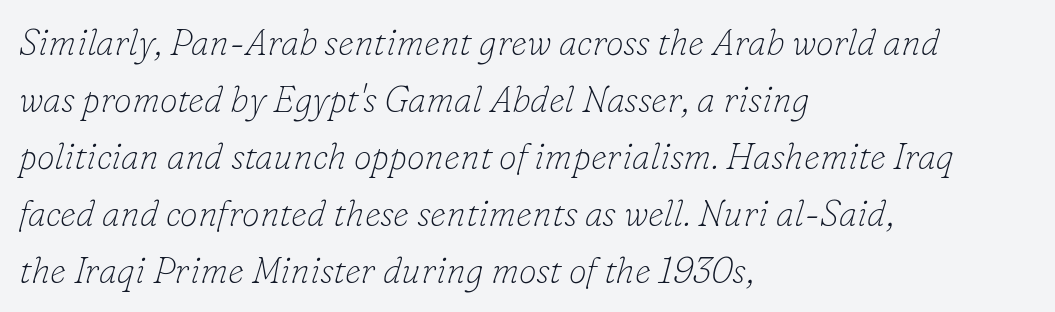
This rendering employs a face with finishing strokes, i.e., a serif. The letters advance in unequal steps, a hallmark of proportional type. Nobody touched the tracking dial on this one. The lines sit at an ordinary, default distance from one another. Weight: in the light-to-regular range. In terms of posture, this sample is oblique.
